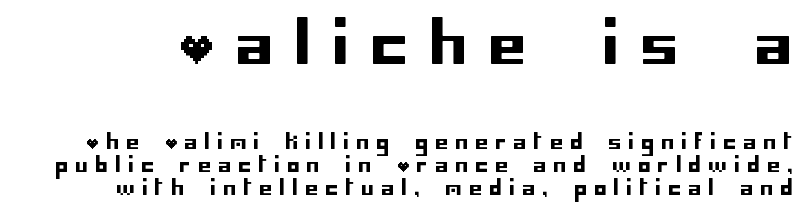
{"serif": "no", "italic": "no", "width": "normal", "stroke_contrast": "low", "x_height": "large", "underline": "no", "line_spacing_ratio": 1.16, "letter_spacing": "wide", "letter_spacing_em": 0.38, "larger_block": "first", "size_ratio": 2.95, "glyph_px": 59}
